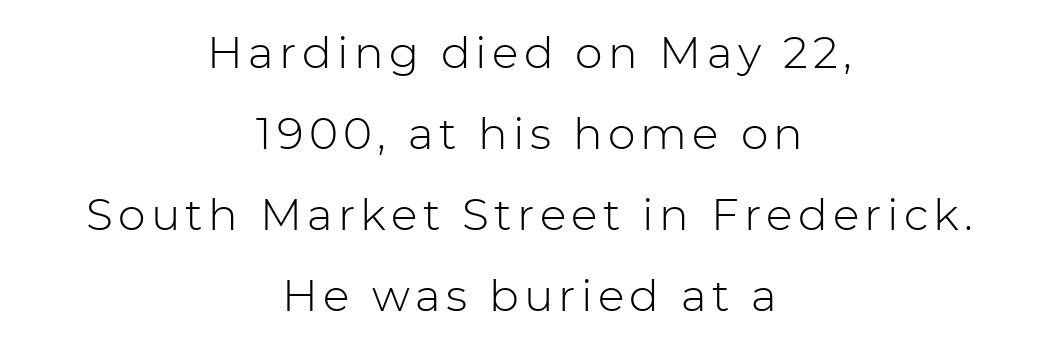
{"serif": "no", "italic": "no", "bold": "no", "weight": "light", "width": "normal", "stroke_contrast": "low", "x_height": "medium", "monospaced": "no", "underline": "no", "align": "center", "line_spacing_ratio": 1.84, "glyph_px": 44}
